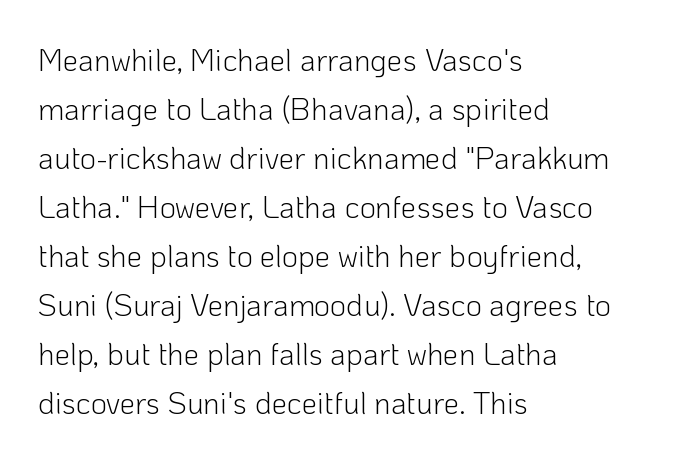
{"serif": "no", "italic": "no", "bold": "no", "weight": "light", "width": "normal", "stroke_contrast": "low", "x_height": "medium", "monospaced": "no", "underline": "no", "align": "left", "line_spacing": "normal", "line_spacing_ratio": 1.58, "letter_spacing": "normal", "letter_spacing_em": 0.0, "glyph_px": 31}
